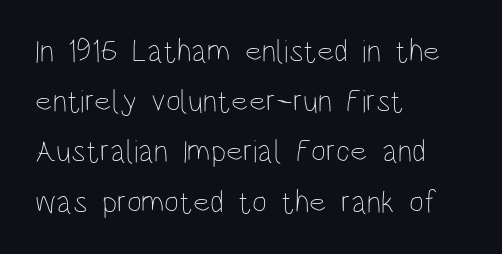
The image shows 32 px thin, condensed type, upright; set left-aligned, normal line spacing (1.57x), normal letter spacing, not underlined; low stroke contrast and a large x-height.
